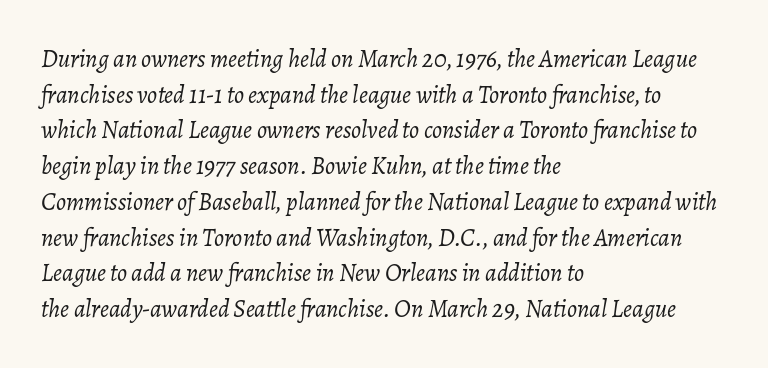
The image shows 25 px text type, italic (leaning right); set left-aligned, normal line spacing (1.43x), normal letter spacing, not underlined.
